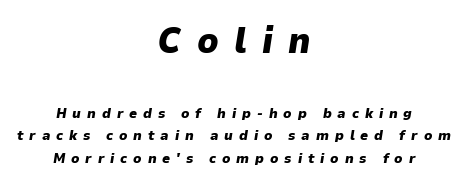
{"italic": "yes", "lean": "right", "slant_degrees": 9, "bold": "yes", "weight": "heavy", "width": "normal", "stroke_contrast": "low", "x_height": "medium", "monospaced": "no", "underline": "no", "align": "center", "line_spacing": "normal", "line_spacing_ratio": 1.61, "letter_spacing": "wide", "letter_spacing_em": 0.42, "larger_block": "first", "size_ratio": 2.57, "glyph_px": 36}
